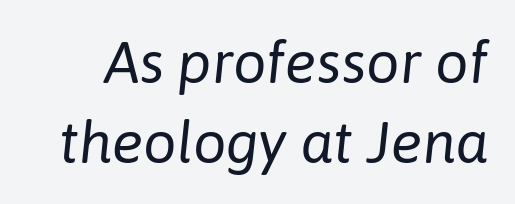
{"italic": "yes", "lean": "right", "slant_degrees": 6, "bold": "no", "weight": "regular", "width": "normal", "stroke_contrast": "low", "x_height": "medium", "monospaced": "no", "underline": "no", "line_spacing": "normal", "line_spacing_ratio": 1.36, "letter_spacing": "normal", "letter_spacing_em": 0.0, "glyph_px": 59}
